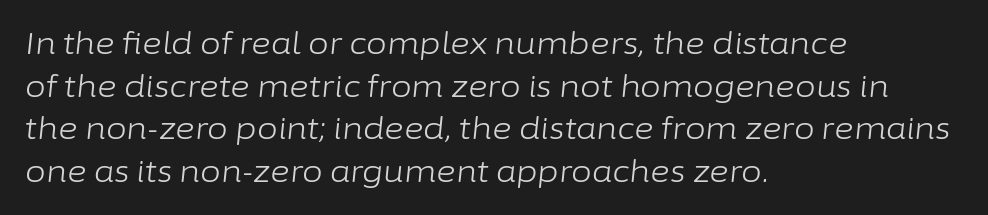
{"italic": "yes", "lean": "right", "slant_degrees": 6, "bold": "no", "weight": "light", "width": "normal", "stroke_contrast": "low", "x_height": "medium", "monospaced": "no", "underline": "no", "align": "left", "line_spacing": "normal", "line_spacing_ratio": 1.42, "letter_spacing": "normal", "letter_spacing_em": 0.0, "glyph_px": 30}
